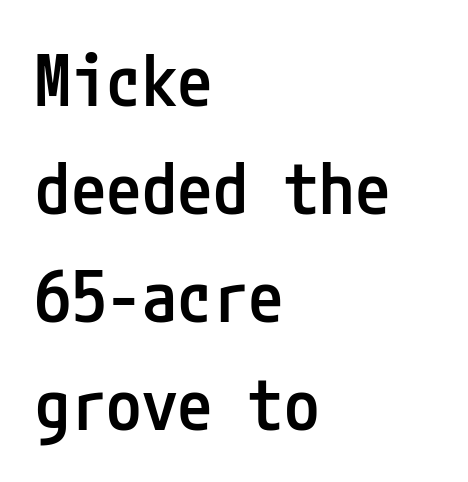
Q: Is the text bold? A: Semi-bold.
Q: Is the text italic (slanted)? A: No, it is upright.
Q: Is the typeface a serif or a sans-serif typeface? A: Sans-serif.
Q: Is the text underlined? A: No.
Q: How is the paragraph aligned? A: Left-aligned.
Q: Is the spacing between letters normal or unusually wide? A: Normal.
Q: Is the spacing between lines tight, normal or loose? A: Normal.
Q: Width (condensed, normal, or wide)? A: Condensed.
Q: Stroke contrast? A: Low.
Q: x-height? A: Medium.
